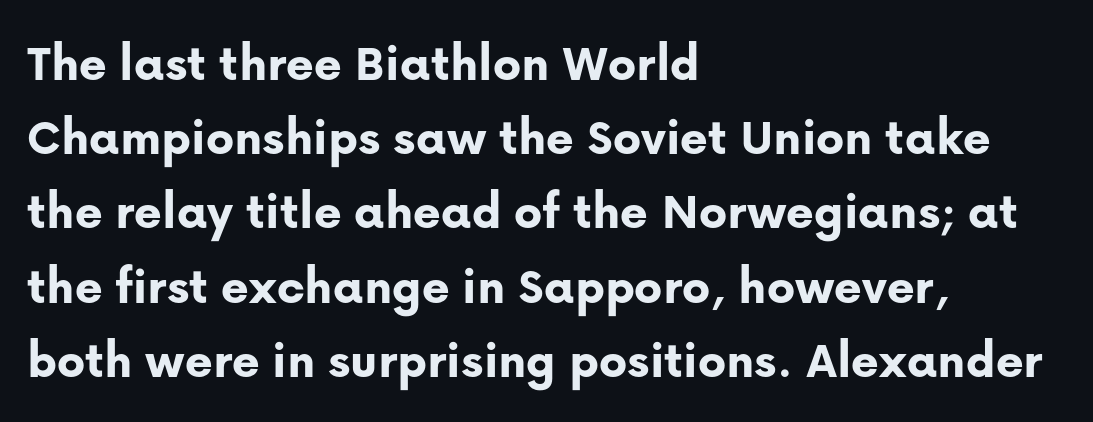
{"serif": "no", "italic": "no", "bold": "yes", "weight": "bold", "width": "normal", "stroke_contrast": "low", "x_height": "medium", "monospaced": "no", "underline": "no", "align": "left", "line_spacing": "normal", "line_spacing_ratio": 1.4, "letter_spacing": "normal", "letter_spacing_em": 0.0, "glyph_px": 53}
